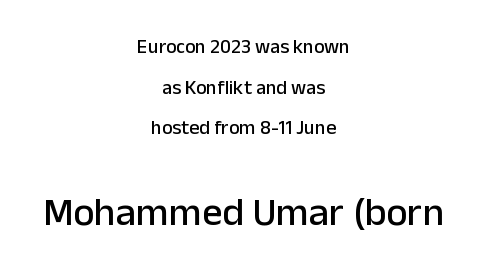
Q: Is the text italic (slanted)? A: No, it is upright.
Q: Is the typeface a serif or a sans-serif typeface? A: Sans-serif.
Q: Is the text underlined? A: No.
Q: How is the paragraph aligned? A: Centered.
Q: Is the spacing between letters normal or unusually wide? A: Normal.
Q: Is the spacing between lines tight, normal or loose? A: Loose.
Q: Which block of text is set in a larger size, the first (top) or the second (bottom)? A: The second (bottom) one.
Q: Width (condensed, normal, or wide)? A: Normal.
Q: Stroke contrast? A: Low.
Q: x-height? A: Medium.
Q: Monospaced? A: No.
